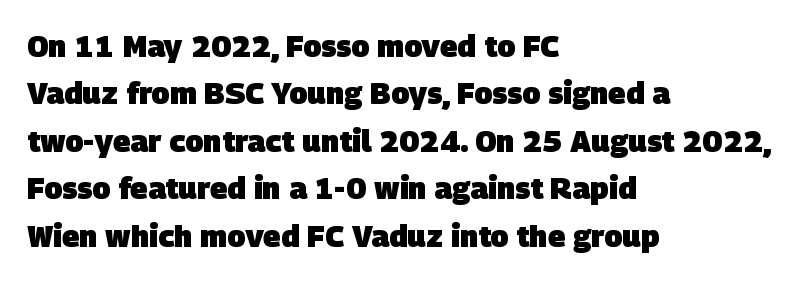
The passage shown has conventional tracking throughout. A sans-serif font was chosen for this passage. Chunky letters — that's bold for sure. Spacing verdict: proportional, widths tailored to each character.
